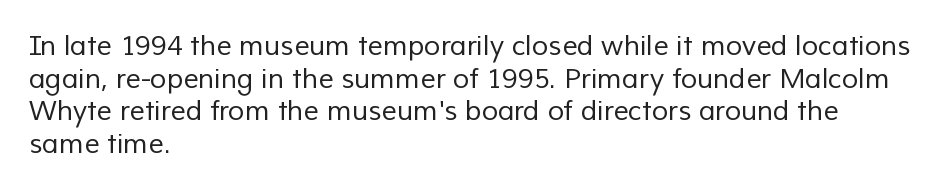
Q: Is the text bold? A: No.
Q: Is the text underlined? A: No.
Q: How is the paragraph aligned? A: Left-aligned.
Q: Is the spacing between letters normal or unusually wide? A: Normal.
